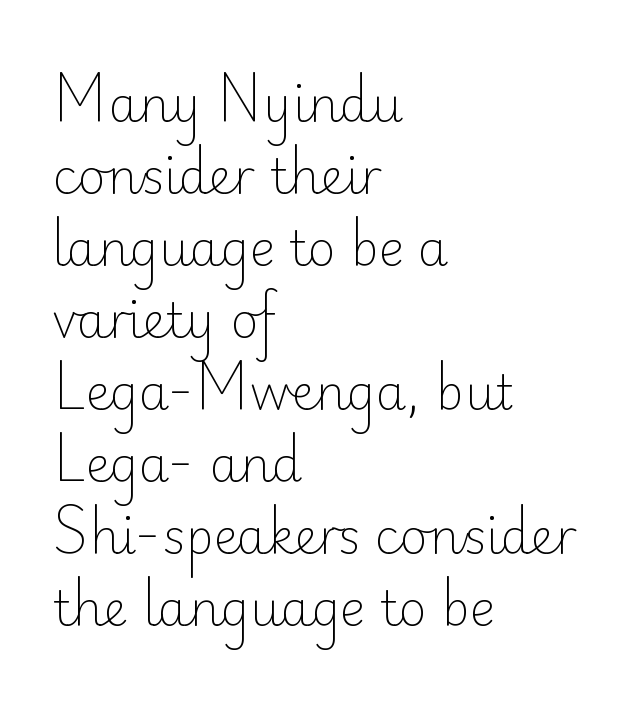
{"serif": "no", "italic": "no", "bold": "no", "weight": "light", "width": "normal", "stroke_contrast": "low", "x_height": "small", "monospaced": "no", "underline": "no", "align": "left", "line_spacing": "normal", "line_spacing_ratio": 1.5, "letter_spacing": "normal", "letter_spacing_em": 0.0, "glyph_px": 48}
